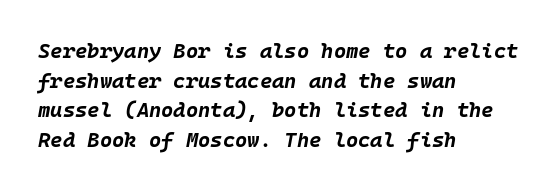
The typesetting leans heavy: a genuine bold. This is oblique type, the kind used for emphasis or titles. Inter-character spacing is left at the font's built-in metrics. Visually the block forms a straight wall on the left and a jagged coastline on the right. The foot of each line stays bare and open. Evenly set lines give the paragraph a standard silhouette.
